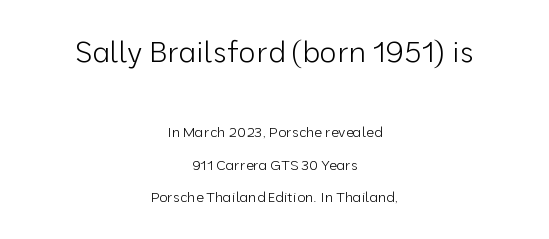
{"serif": "no", "italic": "no", "bold": "no", "weight": "light", "width": "normal", "stroke_contrast": "low", "x_height": "medium", "monospaced": "no", "underline": "no", "align": "center", "line_spacing": "loose", "line_spacing_ratio": 2.31, "letter_spacing": "normal", "letter_spacing_em": 0.0, "larger_block": "first", "size_ratio": 2.07, "glyph_px": 29}
